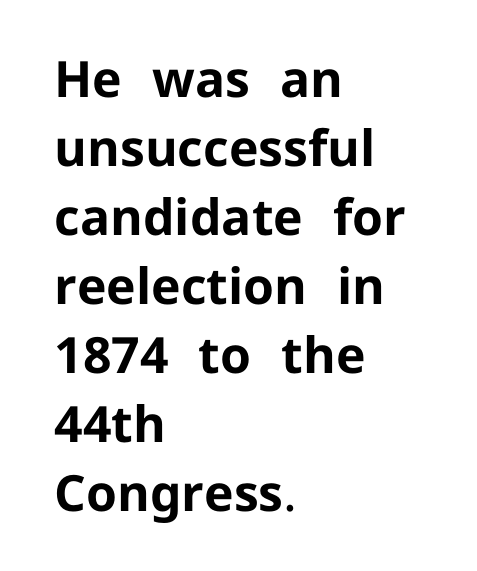
Q: Is the text bold? A: Yes.
Q: Is the text italic (slanted)? A: No, it is upright.
Q: Is the typeface a serif or a sans-serif typeface? A: Sans-serif.
Q: Is the text underlined? A: No.
Q: How is the paragraph aligned? A: Left-aligned.
Q: Is the spacing between letters normal or unusually wide? A: Normal.
Q: Is the spacing between lines tight, normal or loose? A: Normal.
Q: Width (condensed, normal, or wide)? A: Normal.
Q: Stroke contrast? A: Low.
Q: x-height? A: Medium.
Q: Monospaced? A: No.
